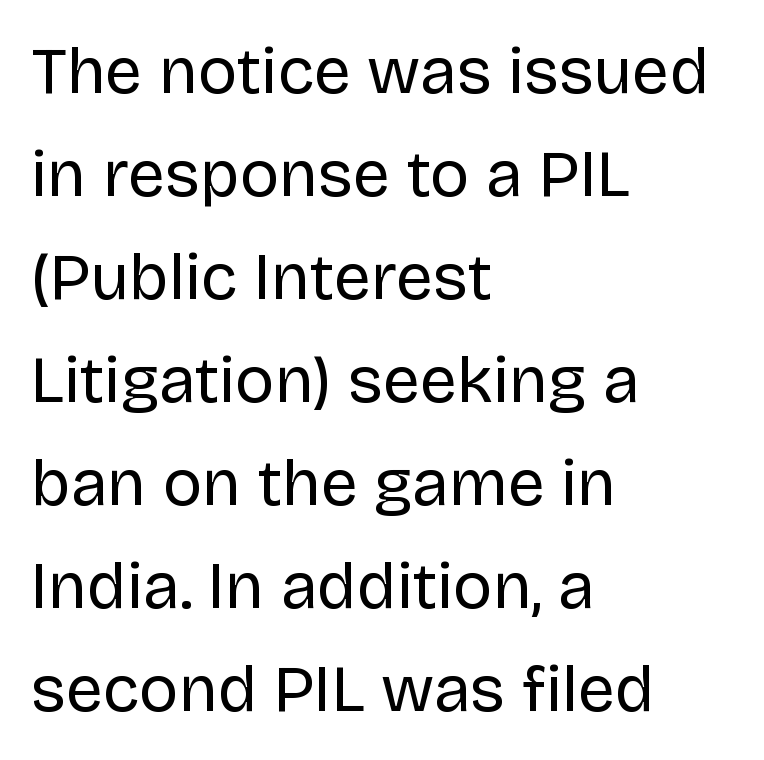
Short and long lines alike share a common starting point at left. This rendering leaves character spacing at its baseline value. Posture: vertical. Grotesque or geometric, the face here clearly has no serifs. The letters advance in unequal steps, a hallmark of proportional type. The rendering uses a moderate line-height, typical for paragraphs.
